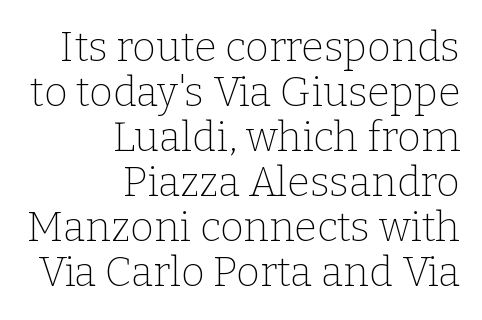
Q: Is the text bold? A: No.
Q: Is the text italic (slanted)? A: No, it is upright.
Q: Is the typeface a serif or a sans-serif typeface? A: Serif.
Q: Is the text underlined? A: No.
Q: How is the paragraph aligned? A: Right-aligned.
Q: Is the spacing between letters normal or unusually wide? A: Normal.
Q: Is the spacing between lines tight, normal or loose? A: Tight.
Q: Width (condensed, normal, or wide)? A: Normal.
Q: Stroke contrast? A: Low.
Q: x-height? A: Medium.
Q: Monospaced? A: No.
